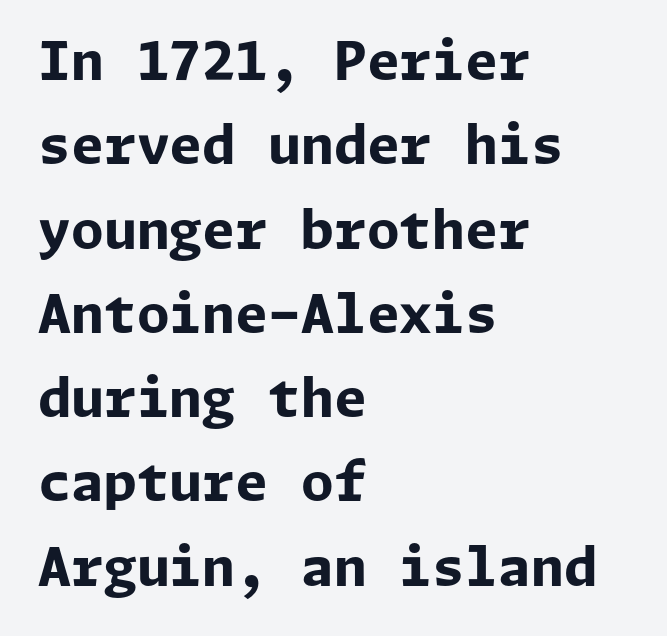
Q: Is the text bold? A: Yes.
Q: Is the text italic (slanted)? A: No, it is upright.
Q: Is the typeface a serif or a sans-serif typeface? A: Sans-serif.
Q: Is the text underlined? A: No.
Q: How is the paragraph aligned? A: Left-aligned.
Q: Is the spacing between letters normal or unusually wide? A: Normal.
Q: Is the spacing between lines tight, normal or loose? A: Normal.
Q: Width (condensed, normal, or wide)? A: Normal.
Q: Stroke contrast? A: Low.
Q: x-height? A: Medium.
